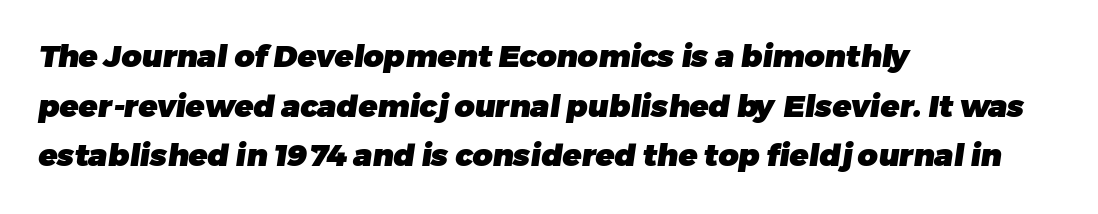
These words are printed bold, with thick strokes throughout. The passage is arranged the way most books set body copy — flush left. Regular leading. The words here are not underlined. Compared with typical body copy, the letter spacing here is the same. Here the designer chose a conventional face with non-uniform glyph widths.
